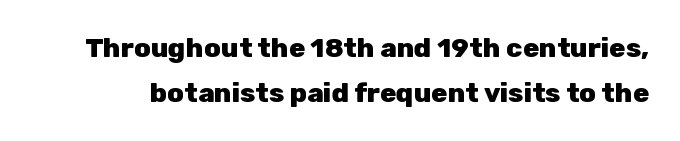
The image shows 27 px bold type, upright; set normal line spacing (1.67x), normal letter spacing, not underlined.
